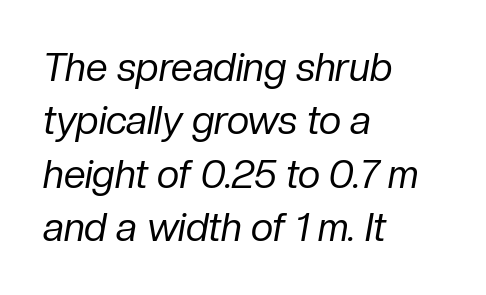
The image shows 39 px regular-weight type, italic (leaning right); set left-aligned, normal line spacing (1.37x), normal letter spacing, not underlined; low stroke contrast and a medium x-height.
